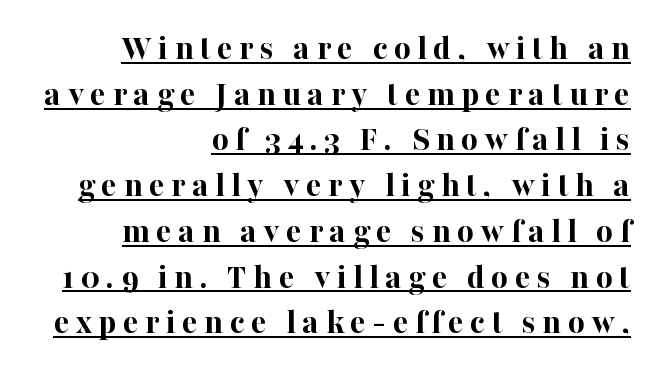
Regarding serifs, this sample has them. The glyphs have the mass of a bold cut. A typesetter would mark this as roman, not italic. Baseline-to-baseline distance is the conventional proportion of letter height. This rendering uses right alignment, leaving the left contour irregular.
